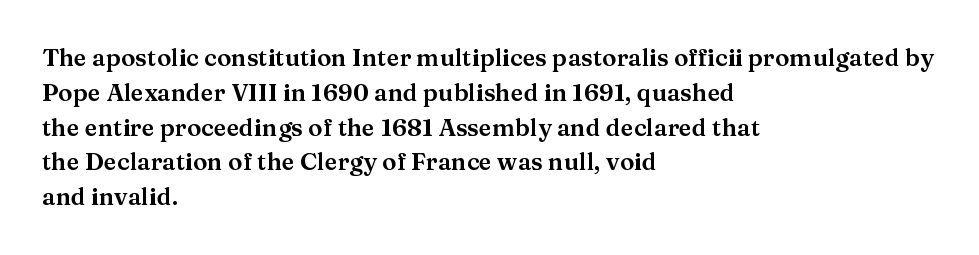
Q: Is the text italic (slanted)? A: No, it is upright.
Q: Is the text underlined? A: No.
Q: How is the paragraph aligned? A: Left-aligned.
Q: Is the spacing between letters normal or unusually wide? A: Normal.
Q: Is the spacing between lines tight, normal or loose? A: Normal.
